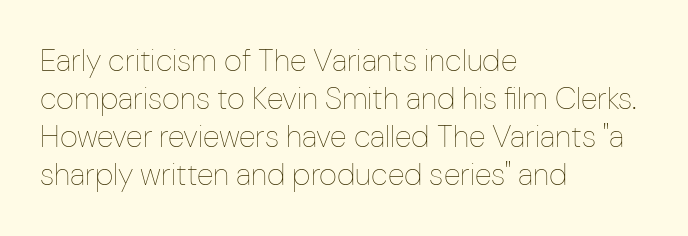
{"italic": "no", "bold": "no", "weight": "thin", "width": "condensed", "stroke_contrast": "low", "x_height": "medium", "monospaced": "no", "underline": "no", "align": "left", "line_spacing_ratio": 1.23, "letter_spacing": "normal", "letter_spacing_em": 0.0, "glyph_px": 31}
